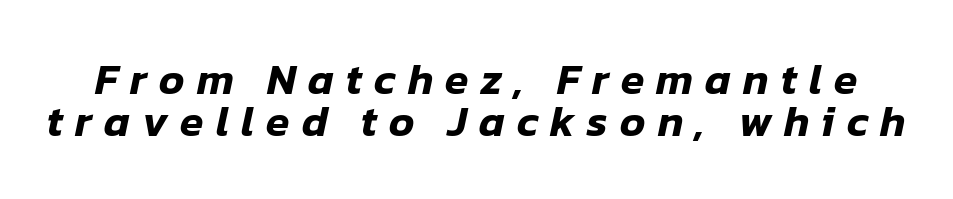
The image shows 43 px text type, italic (leaning right); set tight line spacing (0.97x), unusually wide letter spacing (+0.28 em), not underlined; low stroke contrast and a medium x-height.
